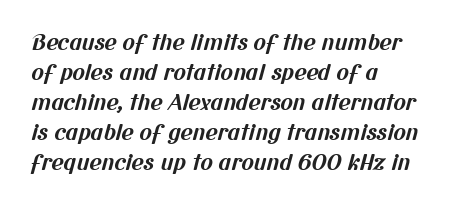
The image shows 21 px bold type; set left-aligned, normal line spacing (1.43x), normal letter spacing, not underlined.
